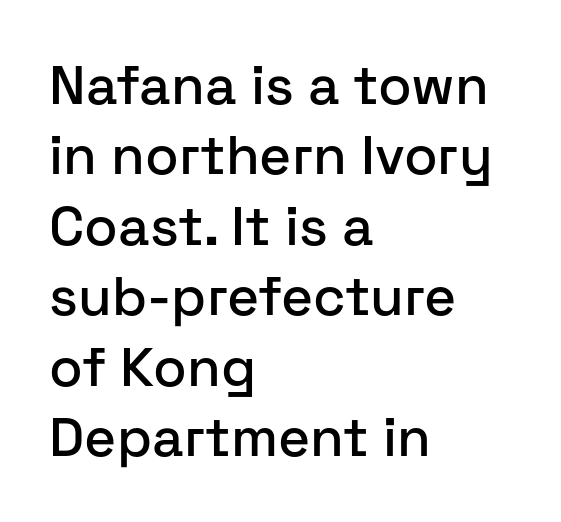
{"serif": "no", "italic": "no", "width": "normal", "stroke_contrast": "low", "x_height": "medium", "monospaced": "no", "underline": "no", "align": "left", "line_spacing": "normal", "line_spacing_ratio": 1.28, "letter_spacing": "normal", "letter_spacing_em": 0.0, "glyph_px": 55}
